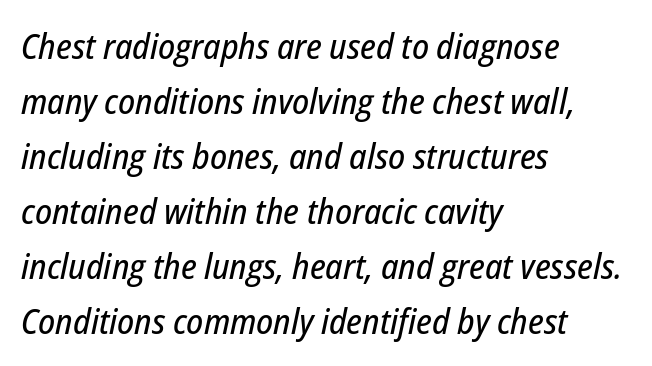
The image shows 35 px condensed type, italic (leaning right); set left-aligned, normal line spacing (1.57x), normal letter spacing, not underlined; low stroke contrast and a medium x-height.
